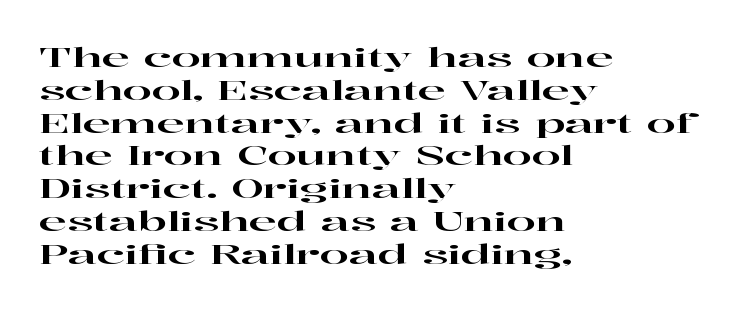
Q: Is the text italic (slanted)? A: No, it is upright.
Q: Is the text underlined? A: No.
Q: How is the paragraph aligned? A: Left-aligned.
Q: Is the spacing between letters normal or unusually wide? A: Normal.
Q: Is the spacing between lines tight, normal or loose? A: Normal.
